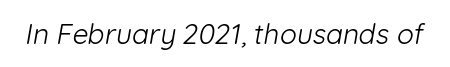
{"serif": "no", "bold": "no", "weight": "light", "width": "normal", "stroke_contrast": "low", "x_height": "medium", "monospaced": "no", "underline": "no", "letter_spacing": "normal", "letter_spacing_em": 0.0, "glyph_px": 28}
